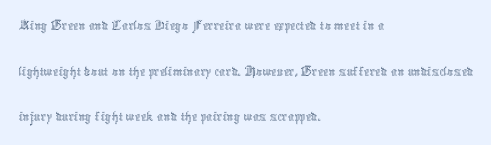
Q: Is the text bold? A: No.
Q: Is the text italic (slanted)? A: No, it is upright.
Q: Is the text underlined? A: No.
Q: How is the paragraph aligned? A: Left-aligned.
Q: Is the spacing between letters normal or unusually wide? A: Normal.
Q: Is the spacing between lines tight, normal or loose? A: Normal.
Q: Width (condensed, normal, or wide)? A: Condensed.
Q: x-height? A: Medium.
Q: Monospaced? A: No.
